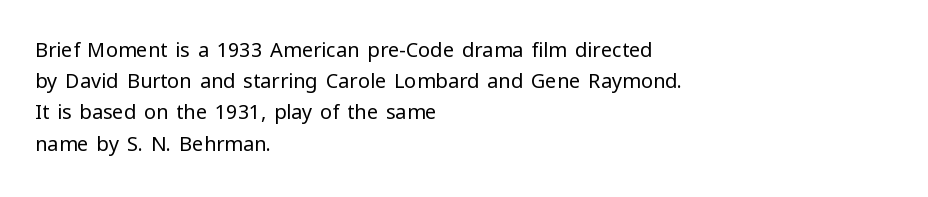
Between one letter and the next there's only the usual sliver of space. Letters rest on an invisible, unmarked baseline. Does the copy run flush right? No — it runs flush left. Nothing heavy about these letters — not bold at all.
